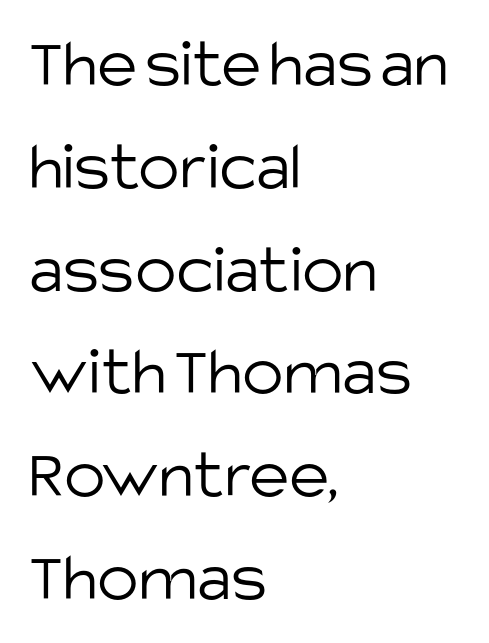
The image shows 69 px light sans-serif type, upright; set left-aligned, normal line spacing (1.49x), normal letter spacing, not underlined; low stroke contrast and a large x-height.
